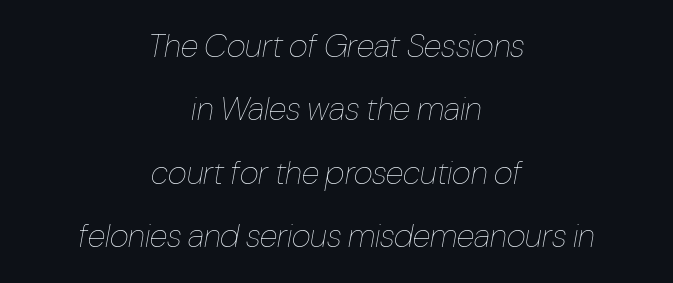
The image shows 33 px thin, condensed type, italic (leaning right); set centered, loose line spacing (1.92x), normal letter spacing, not underlined; low stroke contrast and a medium x-height.
